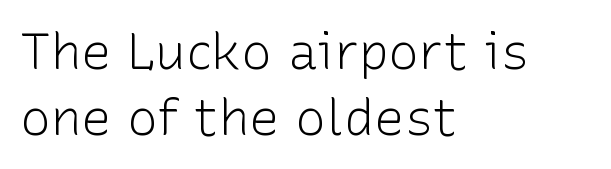
{"serif": "no", "italic": "no", "bold": "no", "weight": "light", "width": "normal", "stroke_contrast": "low", "x_height": "medium", "monospaced": "no", "underline": "no", "align": "left", "line_spacing": "normal", "line_spacing_ratio": 1.3, "letter_spacing": "normal", "letter_spacing_em": 0.0, "glyph_px": 51}
